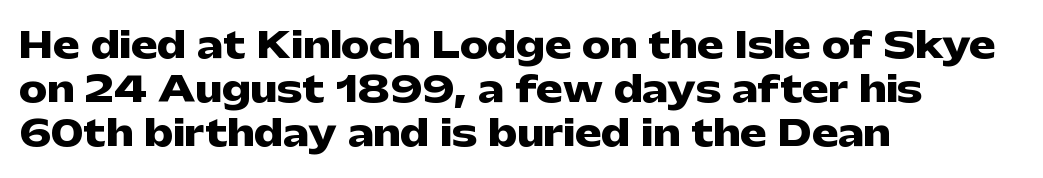
Q: Is the text bold? A: Yes.
Q: Is the text italic (slanted)? A: No, it is upright.
Q: Is the typeface a serif or a sans-serif typeface? A: Sans-serif.
Q: Is the text underlined? A: No.
Q: How is the paragraph aligned? A: Left-aligned.
Q: Is the spacing between letters normal or unusually wide? A: Normal.
Q: Is the spacing between lines tight, normal or loose? A: Normal.
Q: Width (condensed, normal, or wide)? A: Wide.
Q: Stroke contrast? A: Low.
Q: x-height? A: Medium.
Q: Monospaced? A: No.
